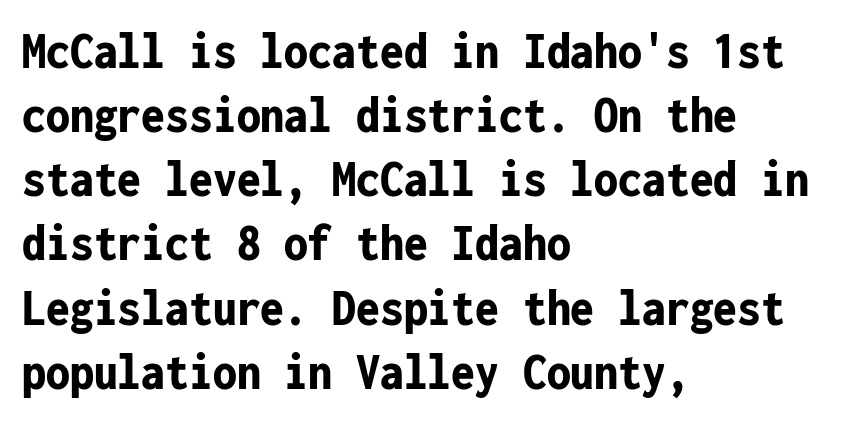
In terms of weight, the rendering is a true, heavy bold. The axis of the letterforms is exactly vertical. The gap between lines stays unmarked. Reading down the block, your eye returns to a fixed left position each line.
